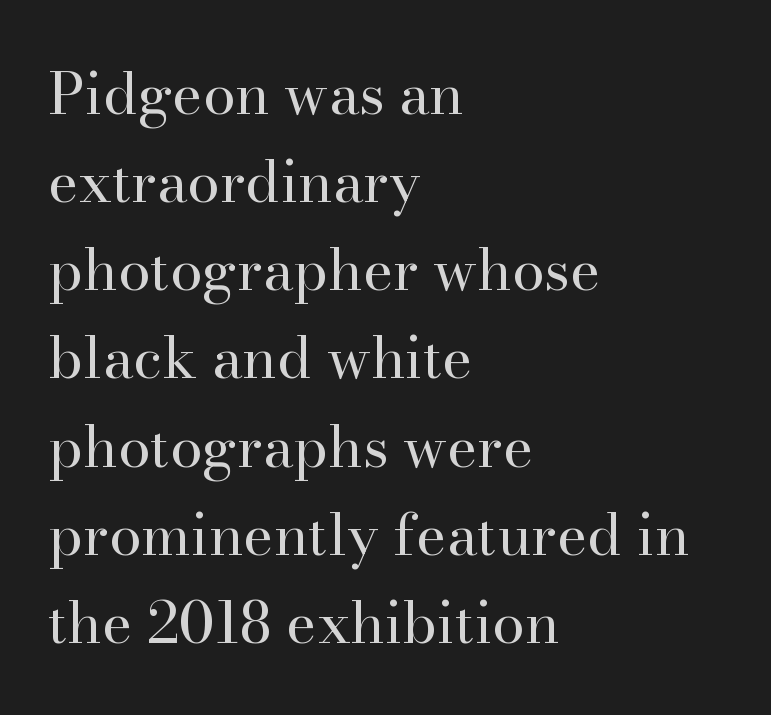
{"serif": "yes", "italic": "no", "bold": "no", "weight": "regular", "width": "normal", "stroke_contrast": "high", "x_height": "small", "monospaced": "no", "underline": "no", "align": "left", "line_spacing": "normal", "line_spacing_ratio": 1.52, "letter_spacing": "normal", "letter_spacing_em": 0.0, "glyph_px": 58}
